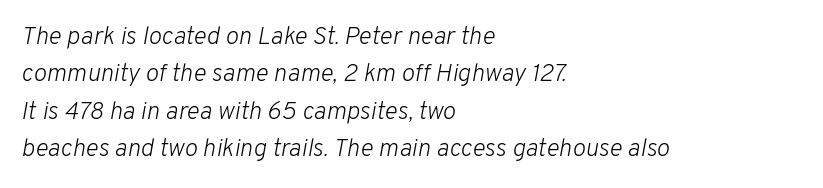
The image shows 25 px text type, italic (leaning right); set left-aligned, normal line spacing (1.5x), normal letter spacing, not underlined.
